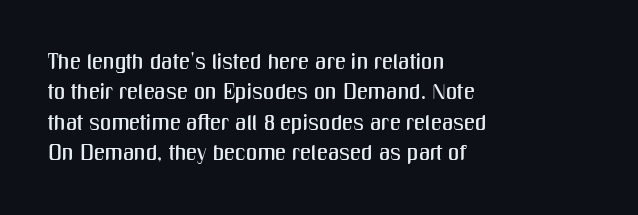
The image shows 22 px text type, upright; set left-aligned, normal line spacing (1.38x), normal letter spacing, not underlined.
